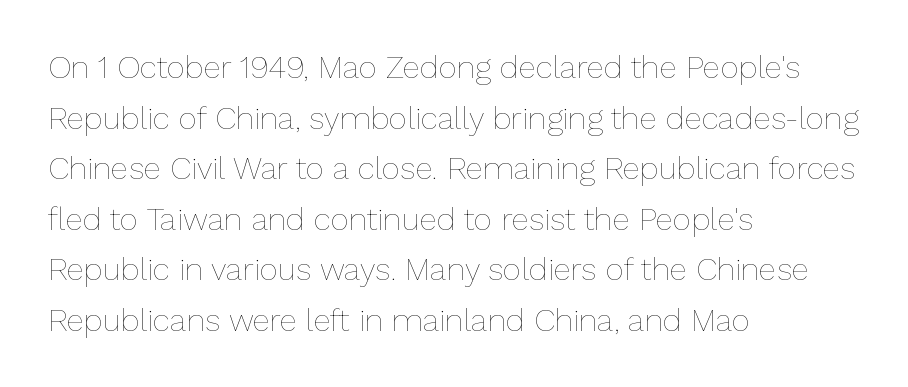
{"italic": "no", "bold": "no", "weight": "thin", "width": "normal", "stroke_contrast": "low", "x_height": "medium", "monospaced": "no", "underline": "no", "align": "left", "line_spacing": "normal", "line_spacing_ratio": 1.58, "letter_spacing": "normal", "letter_spacing_em": 0.0, "glyph_px": 32}
